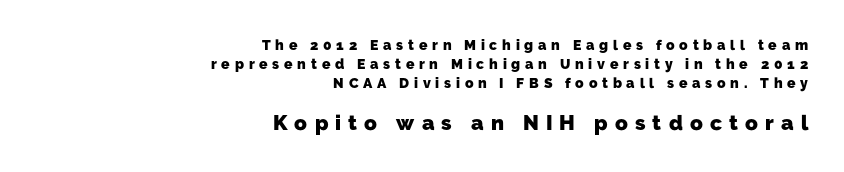
Q: Is the text bold? A: Yes.
Q: Is the text underlined? A: No.
Q: How is the paragraph aligned? A: Right-aligned.
Q: Is the spacing between letters normal or unusually wide? A: Unusually wide.
Q: Is the spacing between lines tight, normal or loose? A: Normal.
Q: Which block of text is set in a larger size, the first (top) or the second (bottom)? A: The second (bottom) one.
